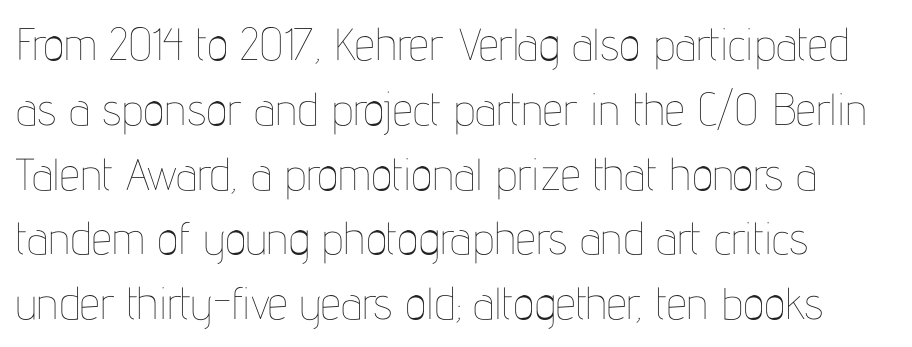
Q: Is the text bold? A: No.
Q: Is the text italic (slanted)? A: No, it is upright.
Q: Is the text underlined? A: No.
Q: Is the spacing between letters normal or unusually wide? A: Normal.
Q: Is the spacing between lines tight, normal or loose? A: Normal.
Q: Width (condensed, normal, or wide)? A: Condensed.
Q: Stroke contrast? A: Low.
Q: x-height? A: Medium.
Q: Monospaced? A: No.
